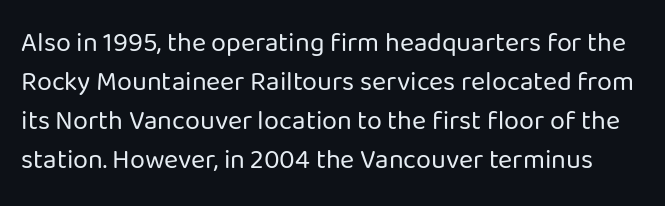
The cut favours lightness, reaching ordinary text weight at its darkest. Posture: straight, roman, zero tilt. The area under the type is left untouched. Regarding leading, the lines here are spaced in the standard way.
